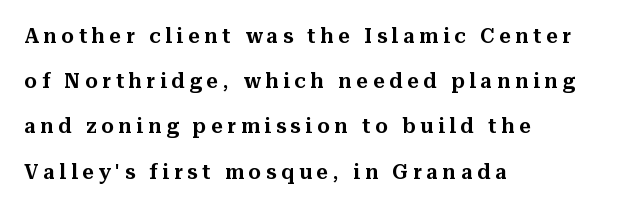
The passage is arranged the way most books set body copy — flush left. Nobody drew a line under any word here. Ordinary non-slanted type is in use. In terms of leading, this rendering errs on the spacious side. The gaps between neighbouring characters are conspicuously large.
